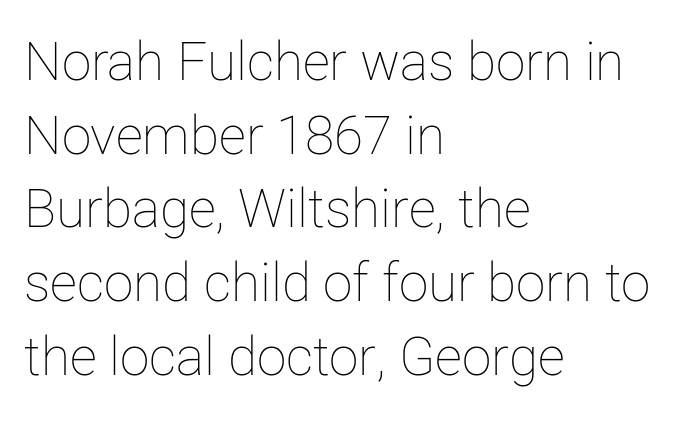
The image shows 53 px thin type, upright; set left-aligned, normal line spacing (1.39x), normal letter spacing, not underlined; low stroke contrast and a medium x-height.
